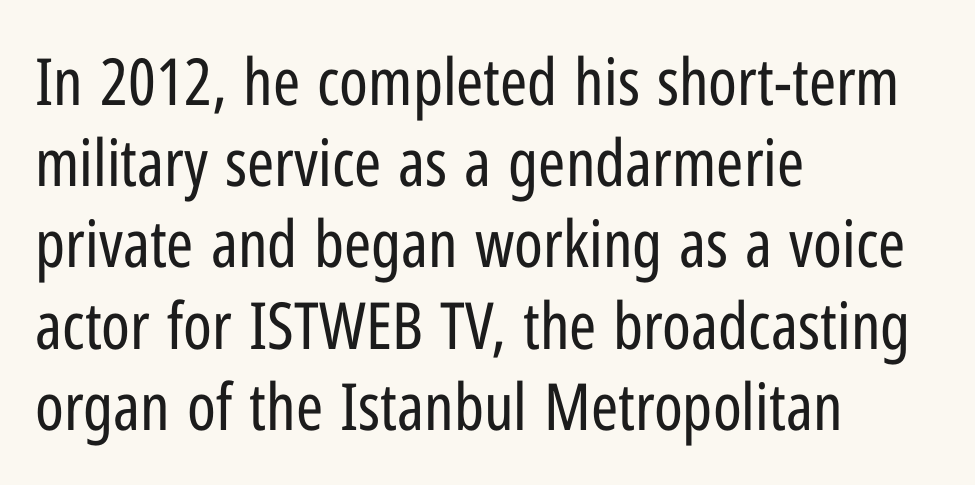
The image shows 65 px regular-weight, condensed sans-serif type, upright; set left-aligned, normal line spacing (1.25x), normal letter spacing, not underlined; low stroke contrast and a medium x-height.
